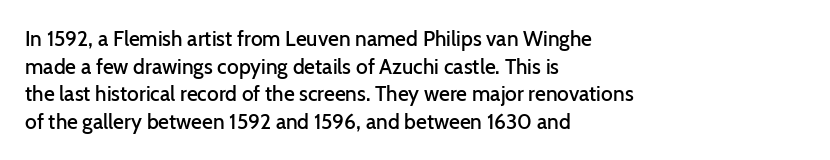
{"italic": "no", "bold": "semi", "underline": "no", "align": "left", "line_spacing": "normal", "line_spacing_ratio": 1.31, "letter_spacing": "normal", "letter_spacing_em": 0.0, "glyph_px": 21}
